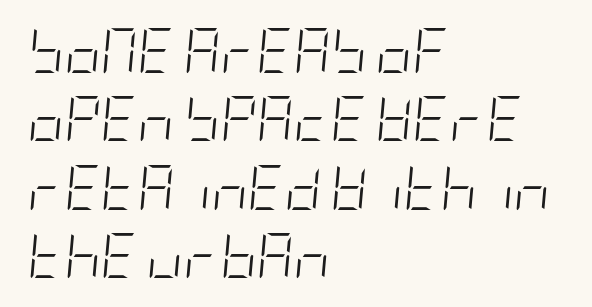
The image shows 45 px light, condensed type, italic (leaning right); set left-aligned, normal line spacing (1.52x), normal letter spacing, not underlined; low stroke contrast and a large x-height.
